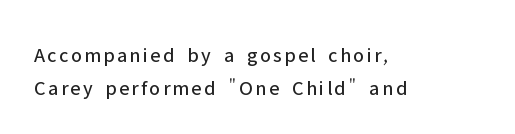
{"italic": "no", "bold": "no", "underline": "no", "align": "left", "line_spacing": "normal", "line_spacing_ratio": 1.57, "glyph_px": 21}
